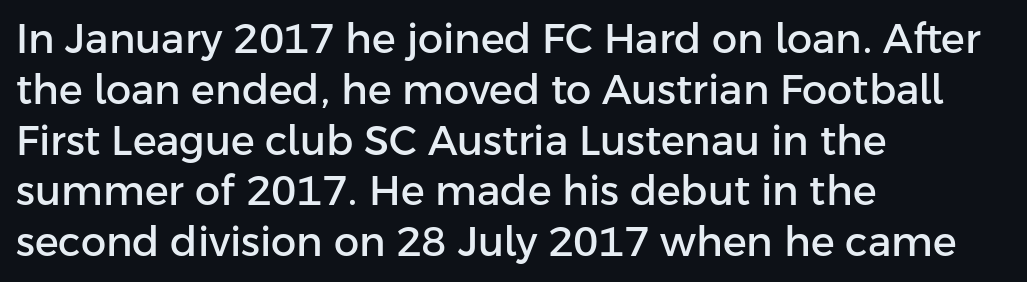
Q: Is the text italic (slanted)? A: No, it is upright.
Q: Is the typeface a serif or a sans-serif typeface? A: Sans-serif.
Q: Is the text underlined? A: No.
Q: How is the paragraph aligned? A: Left-aligned.
Q: Is the spacing between letters normal or unusually wide? A: Normal.
Q: Is the spacing between lines tight, normal or loose? A: Normal.
Q: Width (condensed, normal, or wide)? A: Normal.
Q: Stroke contrast? A: Low.
Q: x-height? A: Medium.
Q: Monospaced? A: No.
